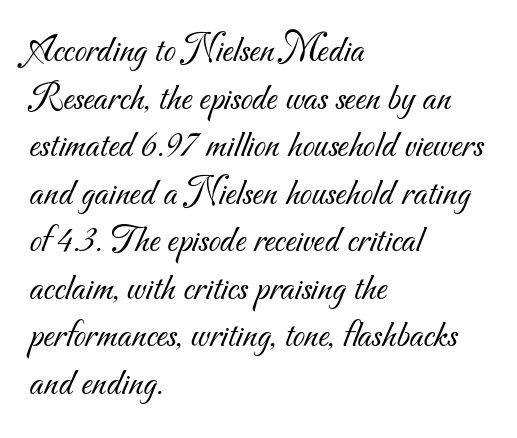
{"serif": "no", "bold": "no", "weight": "light", "width": "normal", "stroke_contrast": "medium", "x_height": "small", "monospaced": "no", "underline": "no", "align": "left", "line_spacing_ratio": 1.22, "letter_spacing": "normal", "letter_spacing_em": 0.0, "glyph_px": 39}
